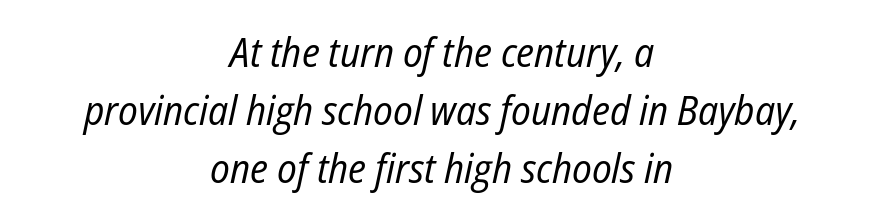
The image shows 41 px regular-weight, condensed type, italic (leaning right); set centered, normal line spacing (1.42x), normal letter spacing, not underlined; low stroke contrast and a medium x-height.
